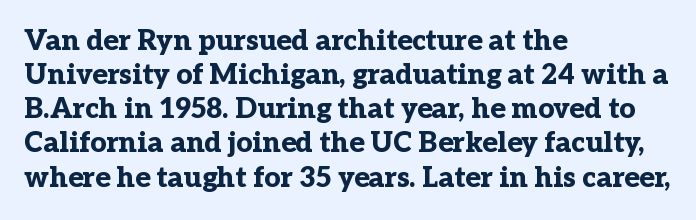
The image shows 28 px bold serif type, upright; set left-aligned, line spacing 1.22x, normal letter spacing, not underlined; low stroke contrast and a medium x-height.
